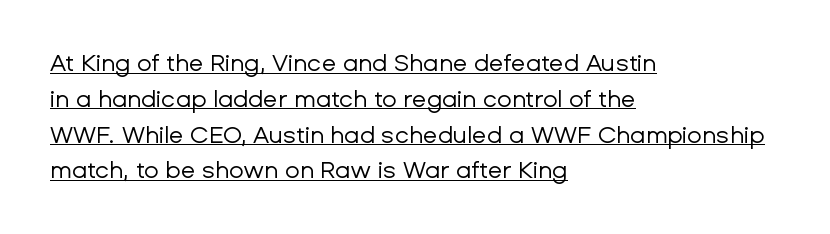
{"italic": "no", "bold": "no", "underline": "yes", "align": "left", "line_spacing": "normal", "line_spacing_ratio": 1.49, "letter_spacing": "normal", "letter_spacing_em": 0.0, "glyph_px": 24}
